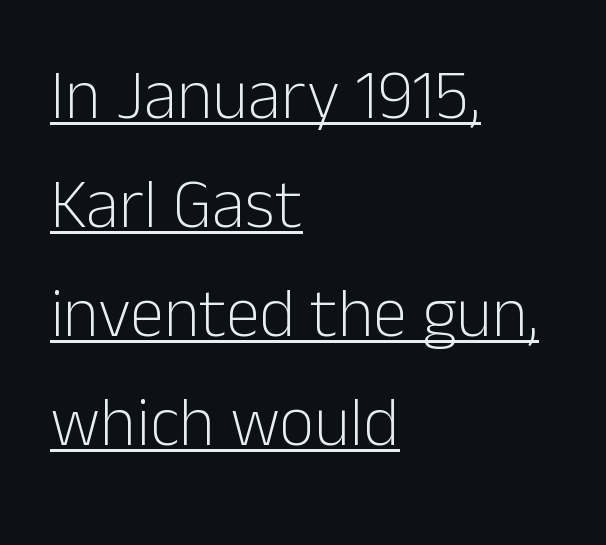
These characters rest on top of a visible drawn line. There is no visible air inserted between adjacent glyphs. Which margin do the lines hug? The left one — the right edge is uneven. A typesetter would label this face a sans. Summary of vertical rhythm: regular, with standard interline spacing. Italic: no, the glyphs are upright roman.
